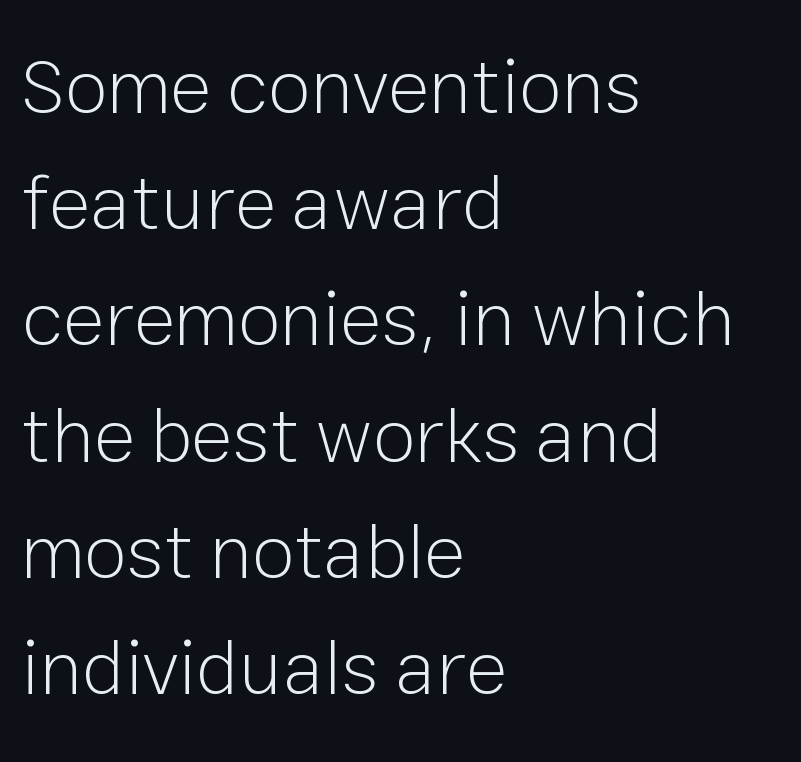
Is the block centered? No — it sits flush against the left margin. Nobody drew a line under any word here. The gaps between neighbouring characters are ordinary and unremarkable. This sample uses a sans-serif face. No heavy texture on the line: the type isn't bold.
